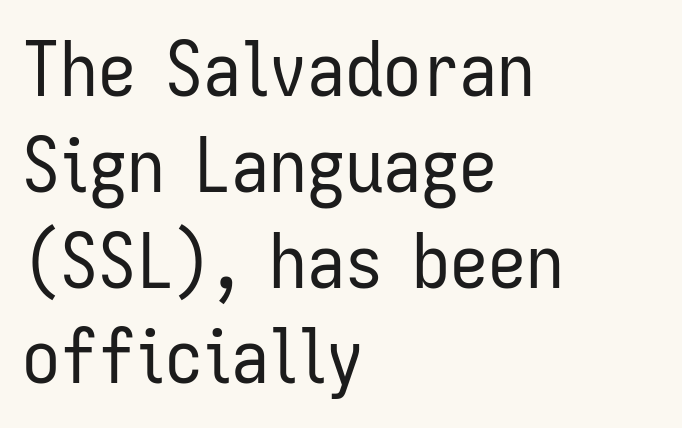
The image shows 76 px regular-weight, condensed sans-serif type, upright; set left-aligned, normal line spacing (1.26x), normal letter spacing, not underlined; low stroke contrast and a medium x-height.
